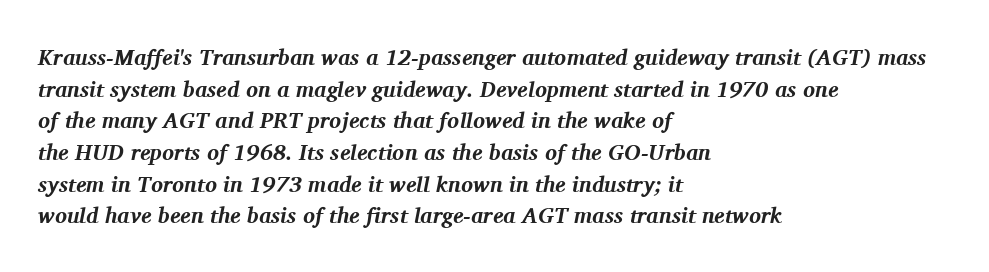
Q: Is the text bold? A: Yes.
Q: Is the text italic (slanted)? A: Yes, it leans right by about 11 degrees.
Q: Is the text underlined? A: No.
Q: How is the paragraph aligned? A: Left-aligned.
Q: Is the spacing between letters normal or unusually wide? A: Normal.
Q: Is the spacing between lines tight, normal or loose? A: Normal.
